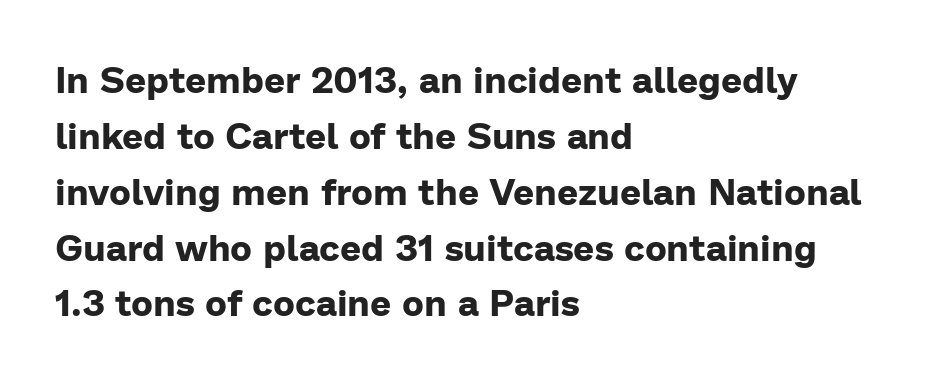
{"serif": "no", "italic": "no", "bold": "yes", "weight": "bold", "width": "normal", "stroke_contrast": "low", "x_height": "medium", "monospaced": "no", "underline": "no", "align": "left", "line_spacing": "normal", "line_spacing_ratio": 1.51, "letter_spacing": "normal", "letter_spacing_em": 0.0, "glyph_px": 37}
